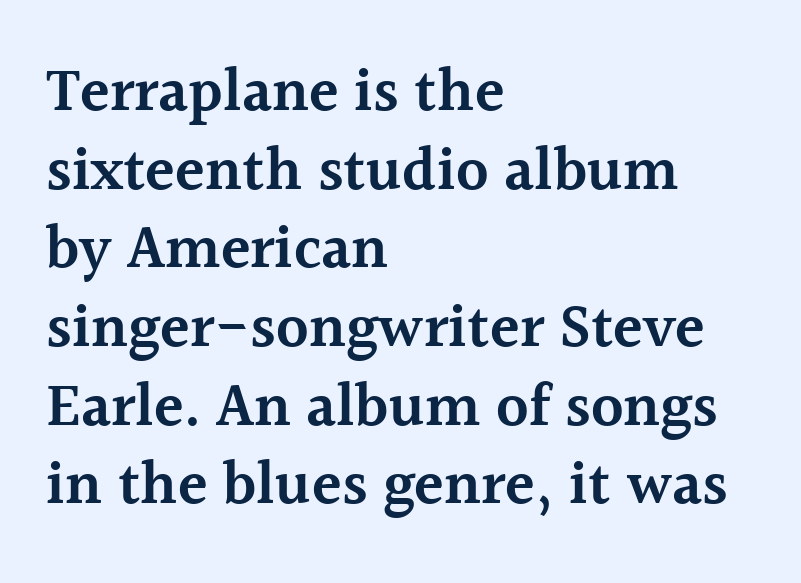
The string is rendered with underlining switched off. No extra tracking has been applied to these lines. The letters carry serifs — small finishing strokes at the ends of their stems. Honestly, the row spacing looks completely unremarkable.
